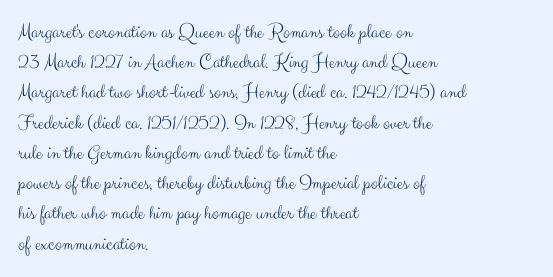
Regarding leading, the lines here are spaced in the standard way. Underline: absent. A classic flush-left, rag-right setting is used for this passage.
